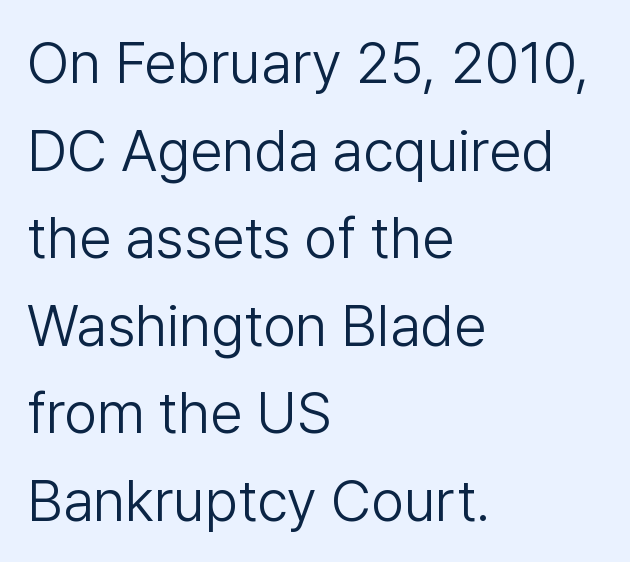
{"serif": "no", "italic": "no", "bold": "no", "weight": "light", "width": "normal", "stroke_contrast": "low", "x_height": "medium", "monospaced": "no", "underline": "no", "align": "left", "line_spacing": "normal", "line_spacing_ratio": 1.51, "letter_spacing": "normal", "letter_spacing_em": 0.0, "glyph_px": 58}
